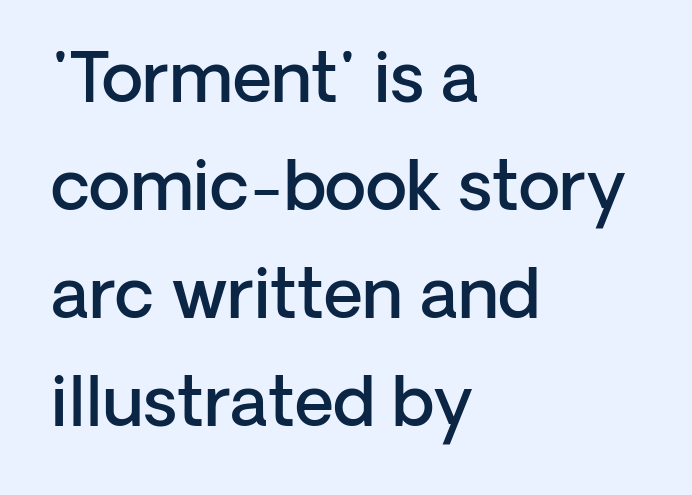
{"serif": "no", "italic": "no", "bold": "semi", "weight": "semibold", "width": "normal", "stroke_contrast": "low", "x_height": "medium", "monospaced": "no", "underline": "no", "align": "left", "line_spacing": "normal", "line_spacing_ratio": 1.59, "letter_spacing": "normal", "letter_spacing_em": 0.0, "glyph_px": 68}
